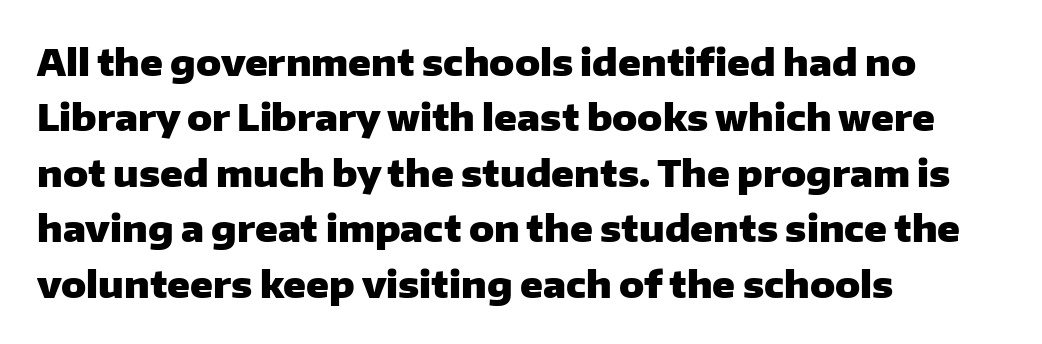
{"serif": "no", "italic": "no", "bold": "yes", "weight": "heavy", "width": "normal", "stroke_contrast": "low", "x_height": "medium", "monospaced": "no", "underline": "no", "align": "left", "line_spacing": "normal", "line_spacing_ratio": 1.5, "letter_spacing": "normal", "letter_spacing_em": 0.0, "glyph_px": 37}
